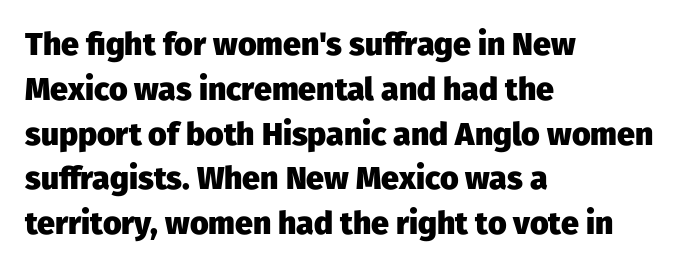
The image shows 32 px heavy sans-serif type, upright; set left-aligned, normal line spacing (1.4x), normal letter spacing, not underlined; low stroke contrast and a medium x-height.
